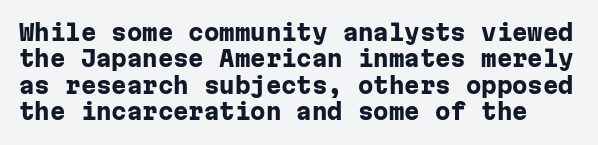
The passage shown is not underscored anywhere. The type is set solid horizontally, with unmodified tracking. Ascenders rise straight up at ninety degrees. Plenty of ink on the page — the face is bold.
